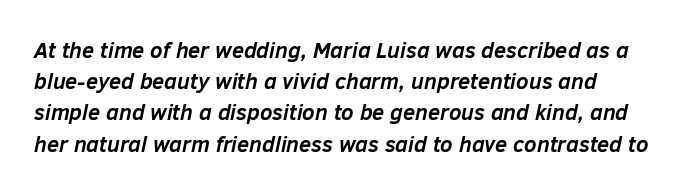
The image shows 22 px bold type, italic (leaning right); set left-aligned, normal line spacing (1.42x), normal letter spacing, not underlined.
